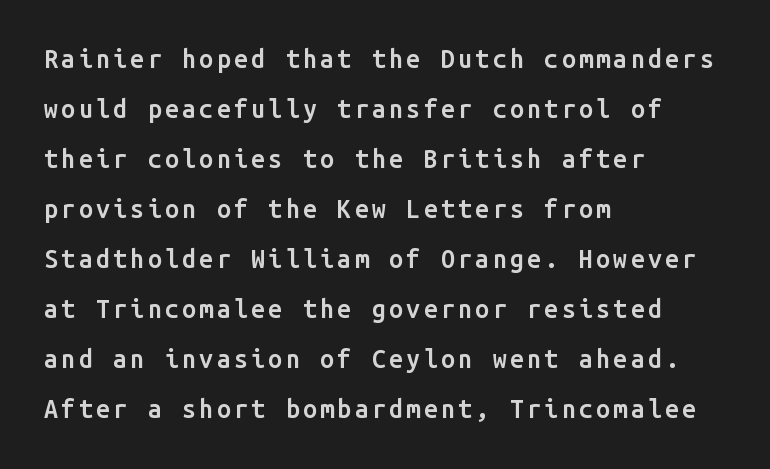
Q: Is the text bold? A: Semi-bold.
Q: Is the text italic (slanted)? A: No, it is upright.
Q: Is the text underlined? A: No.
Q: How is the paragraph aligned? A: Left-aligned.
Q: Is the spacing between lines tight, normal or loose? A: Loose.
